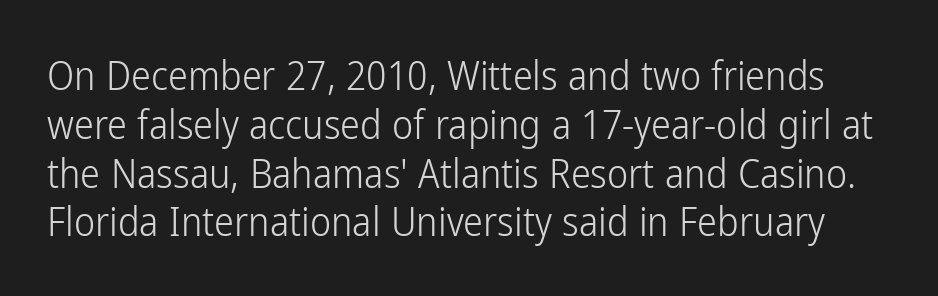
Summary of weight: not heavy and not bold. You could not count columns in this text — the font is proportionally spaced. Do the letters lean? They stand straight. Letters rest on an invisible, unmarked baseline. Typographically, this falls in the sans-serif category. Honestly, the letter spacing is just normal — you wouldn't notice it.
